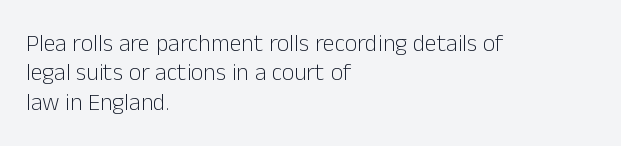
Q: Is the text bold? A: No.
Q: Is the text italic (slanted)? A: No, it is upright.
Q: Is the text underlined? A: No.
Q: How is the paragraph aligned? A: Left-aligned.
Q: Is the spacing between letters normal or unusually wide? A: Normal.
